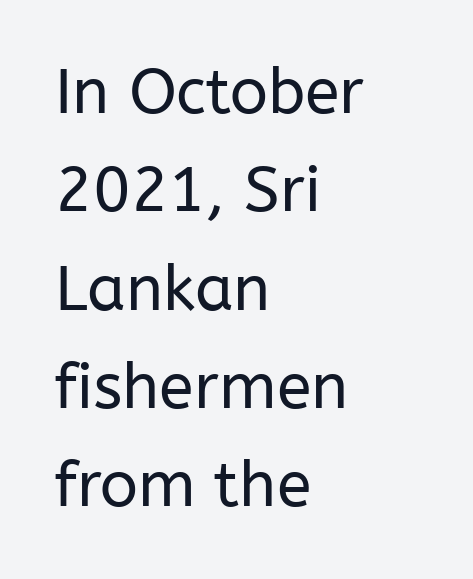
{"serif": "no", "italic": "no", "bold": "no", "weight": "regular", "width": "normal", "stroke_contrast": "low", "x_height": "medium", "monospaced": "no", "underline": "no", "align": "left", "line_spacing": "normal", "line_spacing_ratio": 1.56, "letter_spacing": "normal", "letter_spacing_em": 0.0, "glyph_px": 63}
